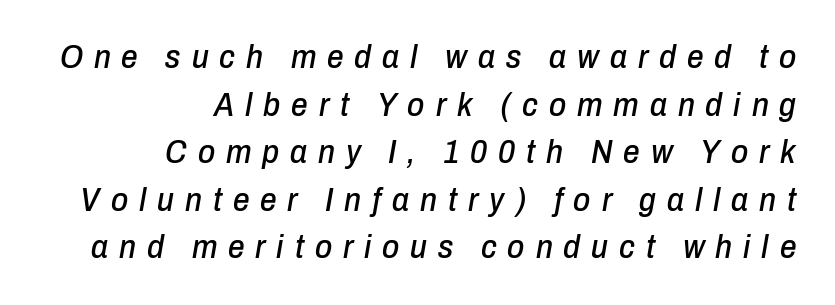
Q: Is the text italic (slanted)? A: Yes, it leans right by about 10 degrees.
Q: Is the text underlined? A: No.
Q: How is the paragraph aligned? A: Right-aligned.
Q: Is the spacing between letters normal or unusually wide? A: Unusually wide.
Q: Is the spacing between lines tight, normal or loose? A: Normal.
Q: Width (condensed, normal, or wide)? A: Condensed.
Q: Stroke contrast? A: Low.
Q: x-height? A: Medium.
Q: Monospaced? A: No.
